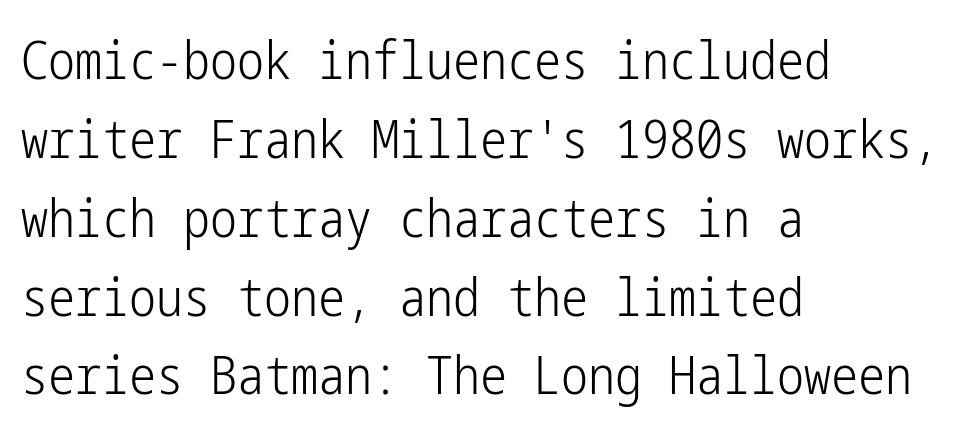
{"serif": "no", "italic": "no", "bold": "no", "weight": "light", "width": "condensed", "stroke_contrast": "low", "x_height": "medium", "underline": "no", "align": "left", "line_spacing": "normal", "line_spacing_ratio": 1.46, "letter_spacing": "normal", "letter_spacing_em": 0.0, "glyph_px": 54}
